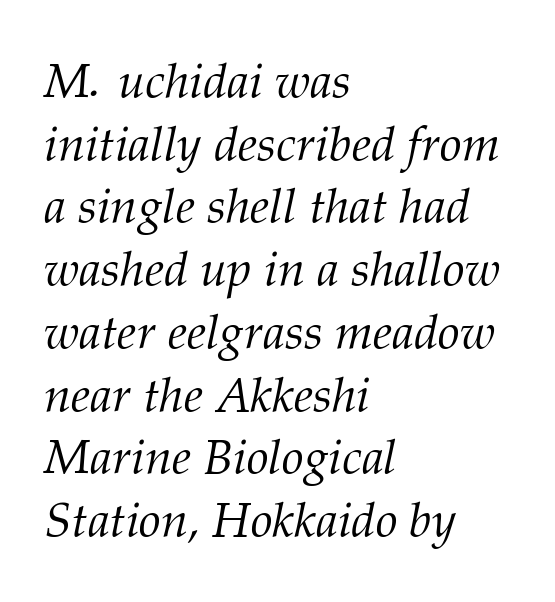
The image shows 49 px light serif type, italic (leaning right); set left-aligned, normal line spacing (1.28x), normal letter spacing, not underlined; medium stroke contrast and a medium x-height.
